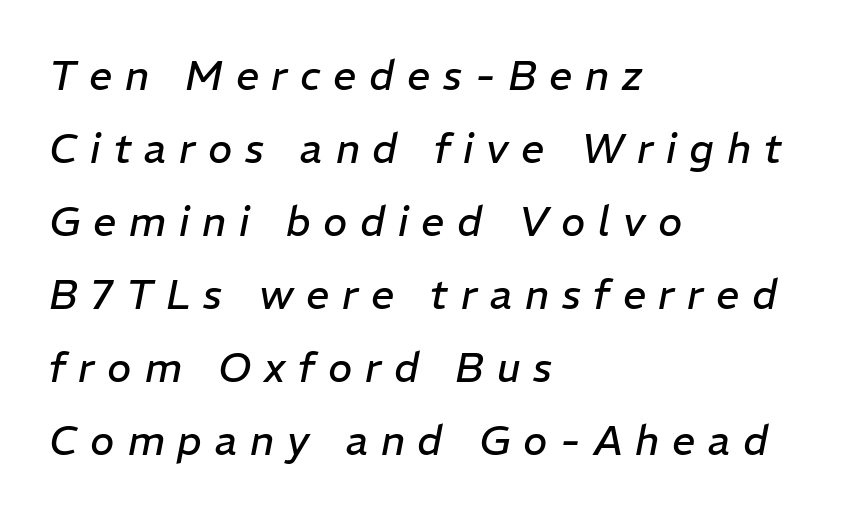
Observe the lean: these are italic letterforms. The setting favours the left margin, as ordinary paragraphs usually do. This reads as an unemphasized weight, regular at the heaviest. Nobody drew a line under any word here. Words appear elongated and porous because spacing is wide.
